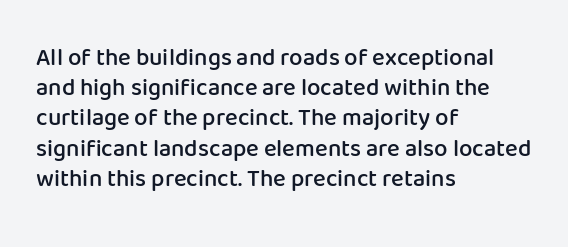
Q: Is the text bold? A: Semi-bold.
Q: Is the text italic (slanted)? A: No, it is upright.
Q: Is the text underlined? A: No.
Q: How is the paragraph aligned? A: Left-aligned.
Q: Is the spacing between letters normal or unusually wide? A: Normal.
Q: Is the spacing between lines tight, normal or loose? A: Normal.
